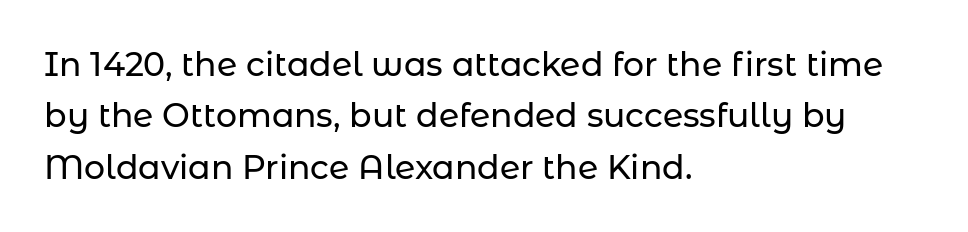
{"serif": "no", "italic": "no", "width": "normal", "stroke_contrast": "low", "x_height": "medium", "monospaced": "no", "underline": "no", "align": "left", "line_spacing": "normal", "line_spacing_ratio": 1.56, "letter_spacing": "normal", "letter_spacing_em": 0.0, "glyph_px": 33}
